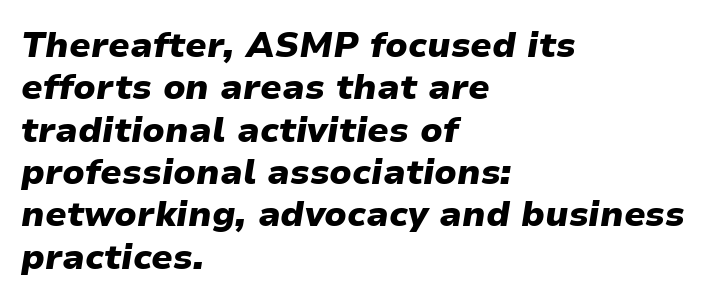
Q: Is the text bold? A: Yes.
Q: Is the text italic (slanted)? A: Yes, it leans right by about 9 degrees.
Q: Is the text underlined? A: No.
Q: How is the paragraph aligned? A: Left-aligned.
Q: Is the spacing between letters normal or unusually wide? A: Normal.
Q: Width (condensed, normal, or wide)? A: Normal.
Q: Stroke contrast? A: Low.
Q: x-height? A: Medium.
Q: Monospaced? A: No.
